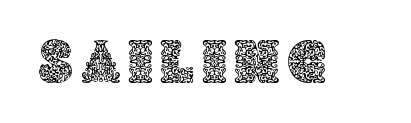
The image shows 62 px text type, upright; set not underlined; a large x-height.
